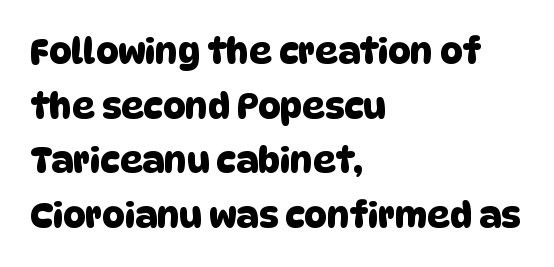
The image shows 35 px sans-serif type; set left-aligned, normal line spacing (1.56x), normal letter spacing, not underlined; low stroke contrast and a large x-height.
